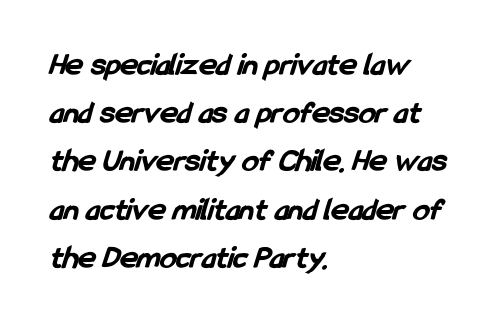
The image shows 33 px bold, condensed sans-serif type; set left-aligned, normal line spacing (1.46x), normal letter spacing, not underlined; low stroke contrast and a medium x-height.
